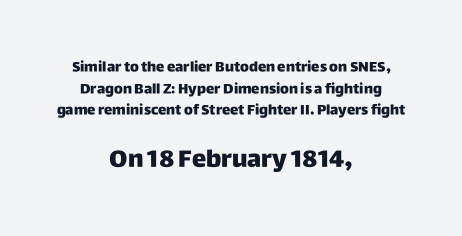
The image shows 24 px bold type, upright; set centered, normal line spacing (1.55x), normal letter spacing, not underlined; the second (bottom) block is 1.71x larger.
